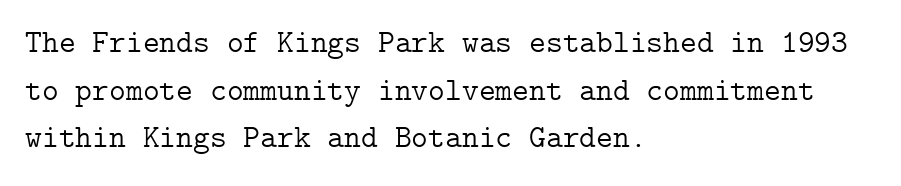
The image shows 32 px light serif type, upright; set left-aligned, normal line spacing (1.49x), normal letter spacing, not underlined; low stroke contrast and a medium x-height.
